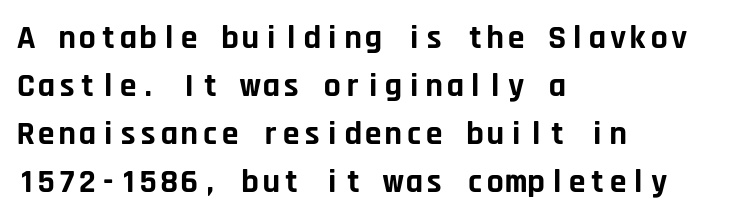
{"serif": "no", "italic": "no", "bold": "yes", "weight": "bold", "width": "normal", "stroke_contrast": "low", "x_height": "large", "monospaced": "yes", "underline": "no", "align": "left", "line_spacing": "normal", "line_spacing_ratio": 1.41, "letter_spacing": "normal", "letter_spacing_em": 0.0, "glyph_px": 34}
